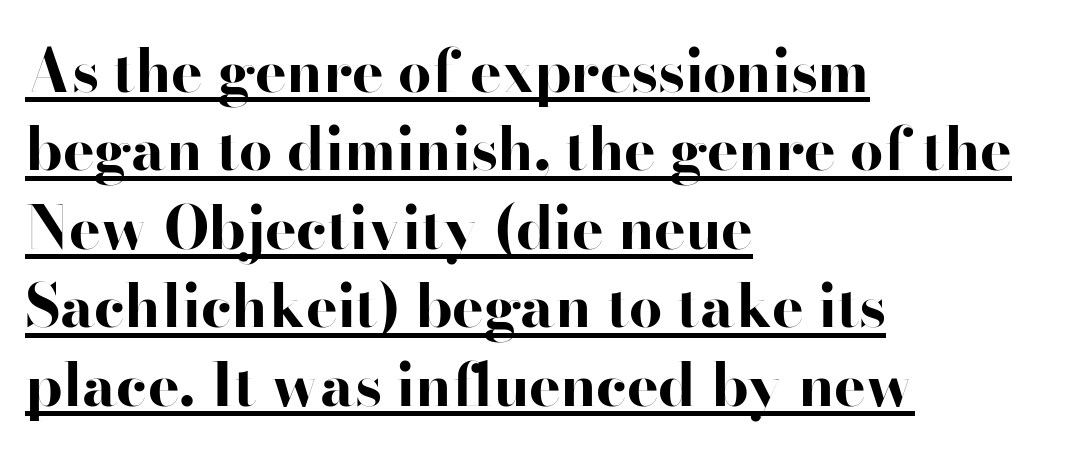
The image shows 59 px bold, wide sans-serif type, upright; set left-aligned, normal line spacing (1.33x), normal letter spacing, underlined; high stroke contrast and a small x-height.
